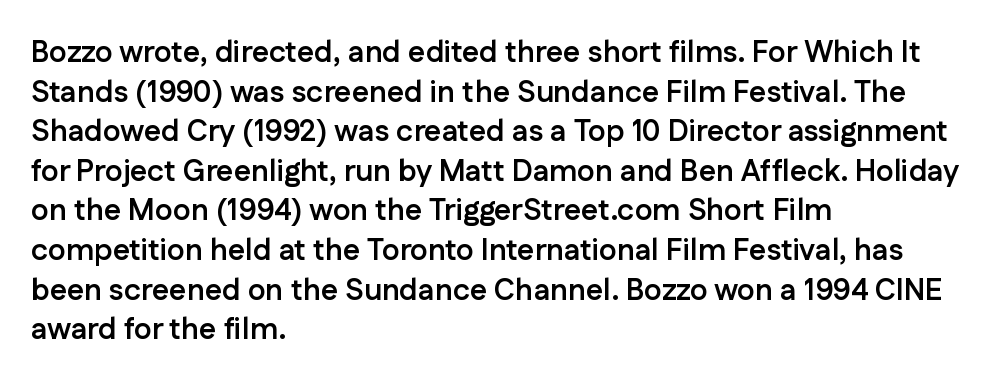
{"serif": "no", "italic": "no", "bold": "yes", "weight": "semibold", "width": "normal", "stroke_contrast": "low", "x_height": "medium", "monospaced": "no", "underline": "no", "align": "left", "line_spacing": "normal", "line_spacing_ratio": 1.32, "letter_spacing": "normal", "letter_spacing_em": 0.0, "glyph_px": 30}
